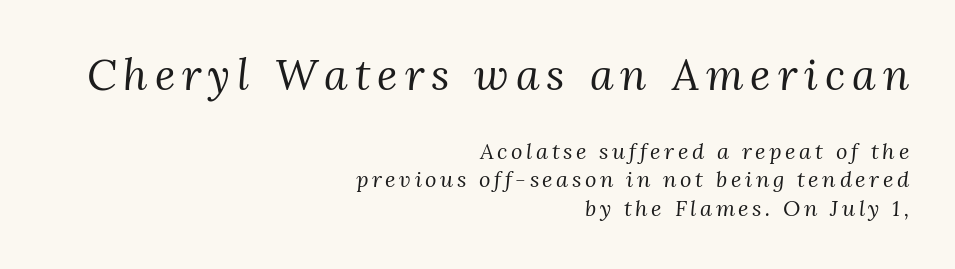
Visually, the top section dominates because its glyphs are scaled up. The lettering tilts uniformly, giving the passage an italic look. Letterform terminals end in serifs throughout the passage. The block of text has a typical density, with ordinary space between rows.
